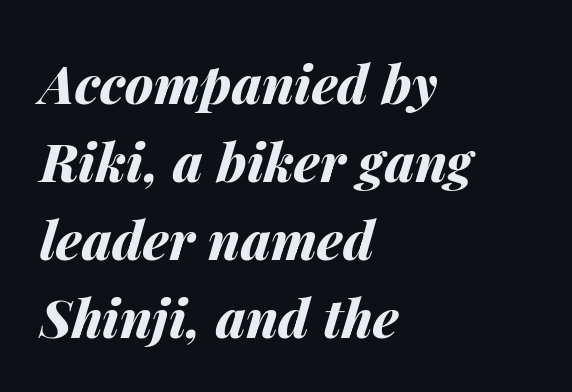
{"italic": "yes", "lean": "right", "slant_degrees": 14, "bold": "yes", "weight": "bold", "width": "normal", "stroke_contrast": "medium", "x_height": "medium", "monospaced": "no", "underline": "no", "align": "left", "line_spacing": "normal", "line_spacing_ratio": 1.47, "letter_spacing": "normal", "letter_spacing_em": 0.0, "glyph_px": 53}
